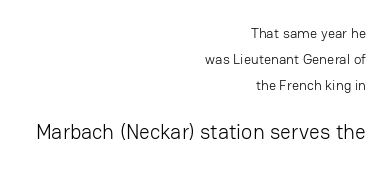
The image shows 21 px text type, upright; set right-aligned, line spacing 1.84x, normal letter spacing, not underlined; the second (bottom) block is 1.5x larger.
